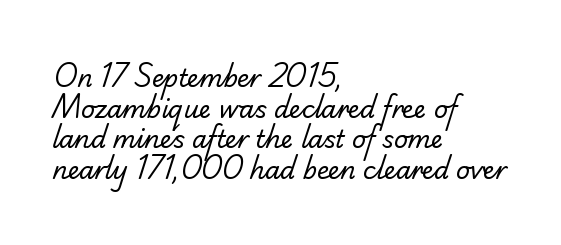
Q: Is the text bold? A: No.
Q: Is the text underlined? A: No.
Q: How is the paragraph aligned? A: Left-aligned.
Q: Is the spacing between letters normal or unusually wide? A: Normal.
Q: Is the spacing between lines tight, normal or loose? A: Normal.
